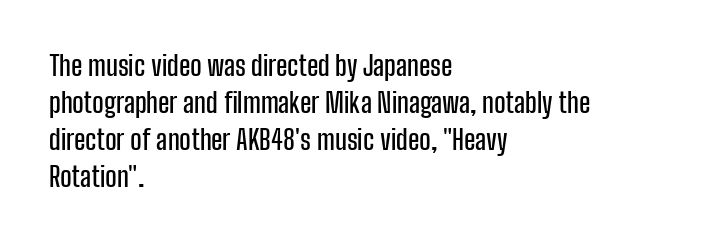
{"italic": "no", "underline": "no", "align": "left", "line_spacing": "normal", "line_spacing_ratio": 1.37, "letter_spacing": "normal", "letter_spacing_em": 0.0, "glyph_px": 27}
